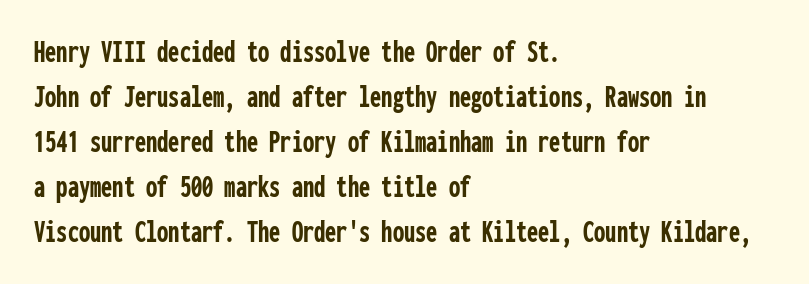
The image shows 32 px semibold, condensed sans-serif type, upright, monospaced; set left-aligned, normal line spacing (1.41x), normal letter spacing, not underlined; low stroke contrast and a medium x-height.
